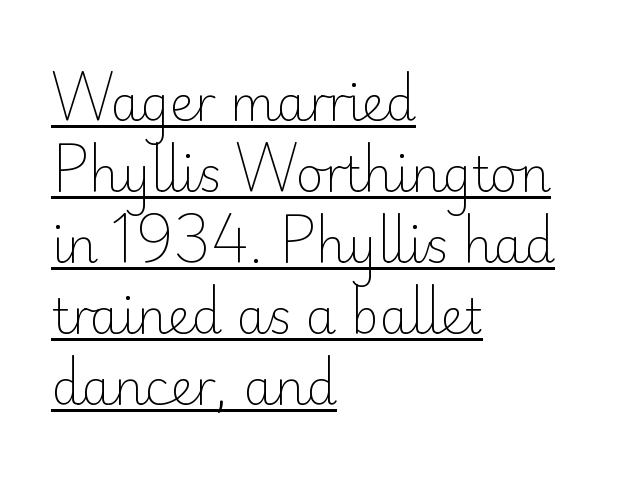
Q: Is the text bold? A: No.
Q: Is the text italic (slanted)? A: No, it is upright.
Q: Is the typeface a serif or a sans-serif typeface? A: Sans-serif.
Q: Is the text underlined? A: Yes.
Q: How is the paragraph aligned? A: Left-aligned.
Q: Is the spacing between letters normal or unusually wide? A: Normal.
Q: Is the spacing between lines tight, normal or loose? A: Normal.
Q: Width (condensed, normal, or wide)? A: Normal.
Q: Stroke contrast? A: Low.
Q: x-height? A: Small.
Q: Monospaced? A: No.
